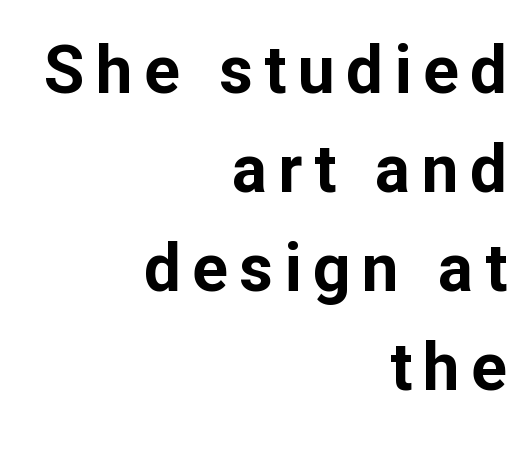
The image shows 66 px bold sans-serif type, upright; set right-aligned, normal line spacing (1.5x), not underlined; low stroke contrast and a medium x-height.
